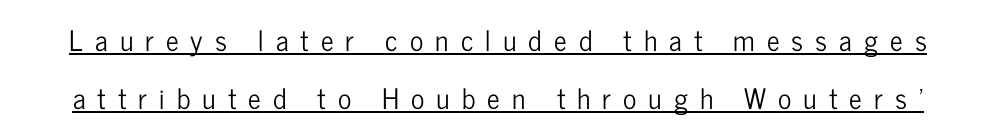
Q: Is the text italic (slanted)? A: No, it is upright.
Q: Is the typeface a serif or a sans-serif typeface? A: Sans-serif.
Q: Is the text underlined? A: Yes.
Q: Is the spacing between letters normal or unusually wide? A: Unusually wide.
Q: Is the spacing between lines tight, normal or loose? A: Loose.
Q: Width (condensed, normal, or wide)? A: Condensed.
Q: Stroke contrast? A: Low.
Q: x-height? A: Medium.
Q: Monospaced? A: No.
